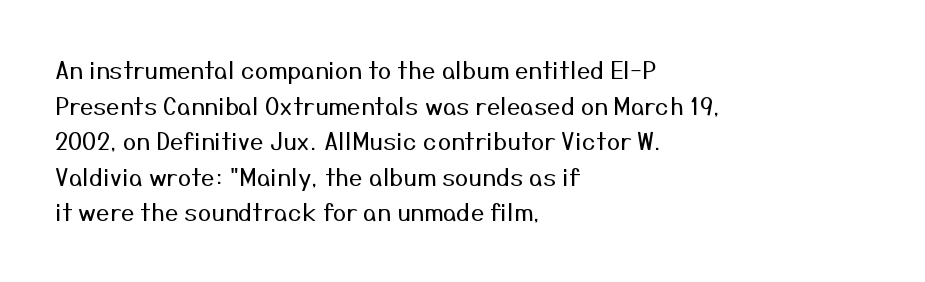
No italicization has been applied; the sample stays upright. Each line starts at the same left margin while the right side varies. Weight: regular or lighter. Compared with typical paragraphs, the rows here are spaced about the same. No extra tracking has been applied to these lines. Any mark beneath the type? The region is blank.
